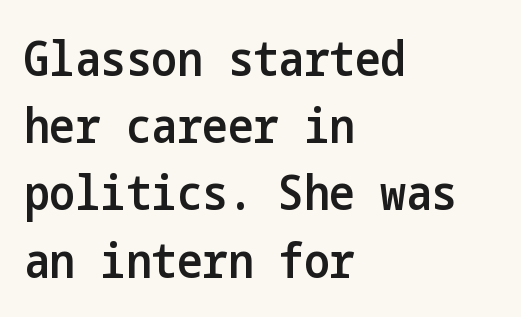
Q: Is the text bold? A: Semi-bold.
Q: Is the text italic (slanted)? A: No, it is upright.
Q: Is the typeface a serif or a sans-serif typeface? A: Sans-serif.
Q: Is the text underlined? A: No.
Q: How is the paragraph aligned? A: Left-aligned.
Q: Is the spacing between letters normal or unusually wide? A: Normal.
Q: Is the spacing between lines tight, normal or loose? A: Normal.
Q: Width (condensed, normal, or wide)? A: Condensed.
Q: Stroke contrast? A: Low.
Q: x-height? A: Medium.
